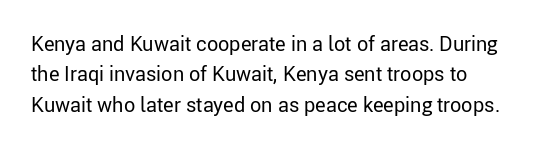
Q: Is the text bold? A: No.
Q: Is the text italic (slanted)? A: No, it is upright.
Q: Is the text underlined? A: No.
Q: How is the paragraph aligned? A: Left-aligned.
Q: Is the spacing between letters normal or unusually wide? A: Normal.
Q: Is the spacing between lines tight, normal or loose? A: Normal.
